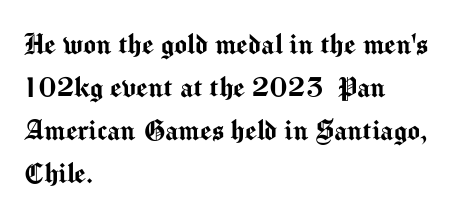
The image shows 33 px sans-serif type, upright; set left-aligned, normal line spacing (1.3x), normal letter spacing, not underlined; medium stroke contrast and a medium x-height.
